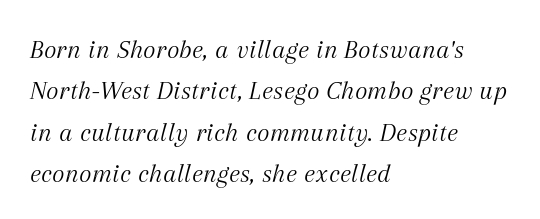
The image shows 27 px text type, italic (leaning right); set left-aligned, normal line spacing (1.53x), normal letter spacing, not underlined.
